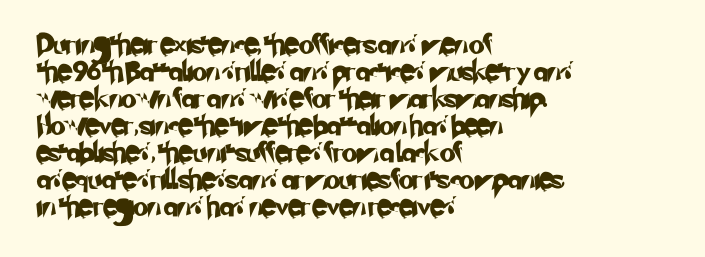
Q: Is the text underlined? A: No.
Q: How is the paragraph aligned? A: Left-aligned.
Q: Is the spacing between letters normal or unusually wide? A: Normal.
Q: Is the spacing between lines tight, normal or loose? A: Normal.
